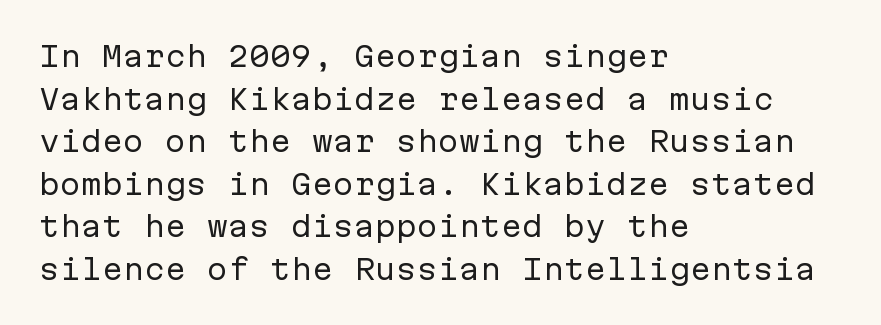
You can tell from the bare stems that sans-serif type was used. The face looks like a standard text weight, possibly lighter. The letters march in equal steps, a hallmark of fixed-pitch type. Compared with a centered layout, this one pins lines to the left instead. Honestly, the row spacing looks completely unremarkable.
